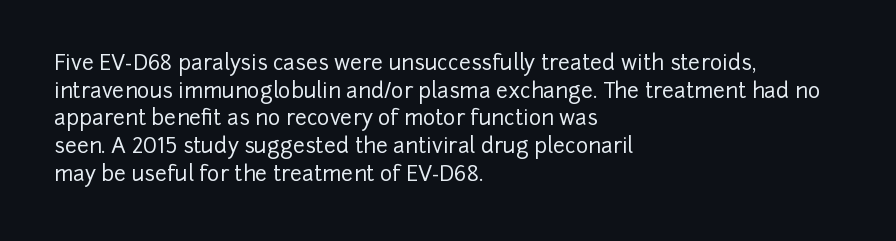
Every character sits straight up, as roman type does. Decoration check: the copy has no underline. A normal amount of white space separates one row of letters from the next. The passage shown has conventional tracking throughout.
